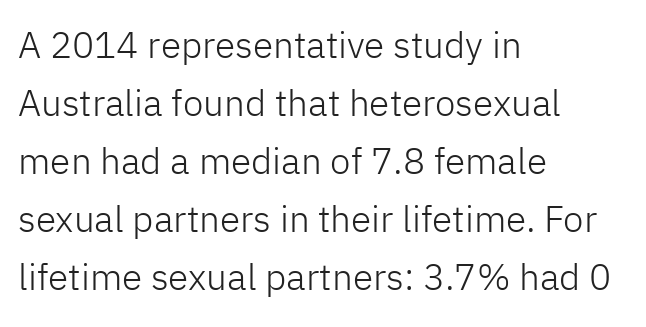
Every stem runs plumb, perpendicular to the baseline. Short note: letters normally spaced. Typeset ragged right — the left edge is the straight one. What's the leading like? Ordinary, nothing unusual. A quiet, ordinary-to-light weight characterises the typeface.
